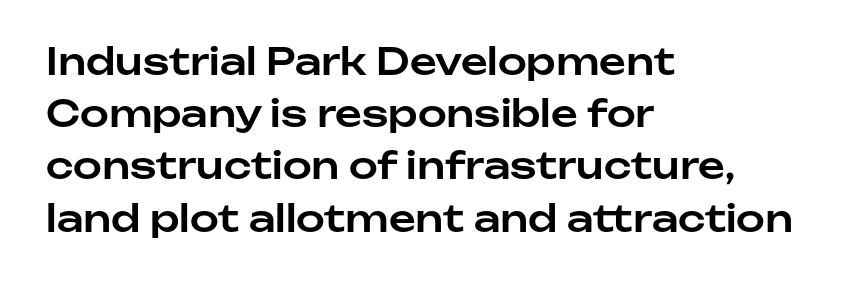
The image shows 37 px sans-serif type, upright; set left-aligned, normal line spacing (1.41x), normal letter spacing, not underlined; low stroke contrast and a medium x-height.
